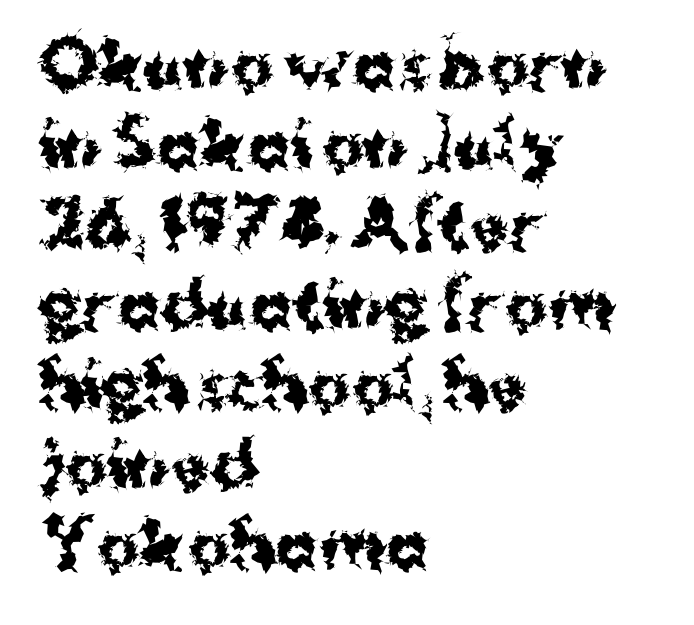
Q: Is the text bold? A: Yes.
Q: Is the text italic (slanted)? A: No, it is upright.
Q: Is the typeface a serif or a sans-serif typeface? A: Sans-serif.
Q: Is the text underlined? A: No.
Q: How is the paragraph aligned? A: Left-aligned.
Q: Is the spacing between letters normal or unusually wide? A: Normal.
Q: Is the spacing between lines tight, normal or loose? A: Normal.
Q: Width (condensed, normal, or wide)? A: Normal.
Q: Stroke contrast? A: Medium.
Q: x-height? A: Medium.
Q: Monospaced? A: No.
